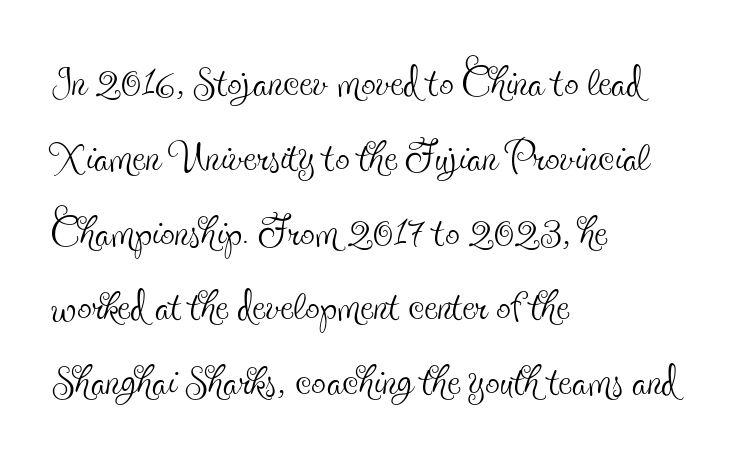
The image shows 58 px thin, condensed serif type; set left-aligned, normal line spacing (1.29x), normal letter spacing, not underlined; a small x-height.
